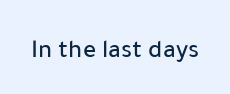
Q: Is the text italic (slanted)? A: No, it is upright.
Q: Is the text underlined? A: No.
Q: Is the spacing between letters normal or unusually wide? A: Normal.
